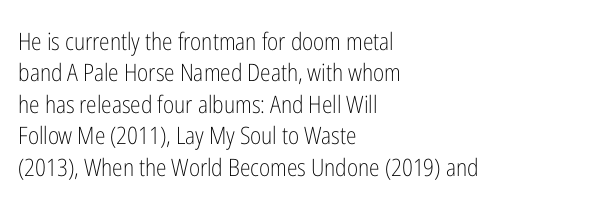
Q: Is the text bold? A: No.
Q: Is the text italic (slanted)? A: No, it is upright.
Q: Is the text underlined? A: No.
Q: How is the paragraph aligned? A: Left-aligned.
Q: Is the spacing between letters normal or unusually wide? A: Normal.
Q: Is the spacing between lines tight, normal or loose? A: Normal.
